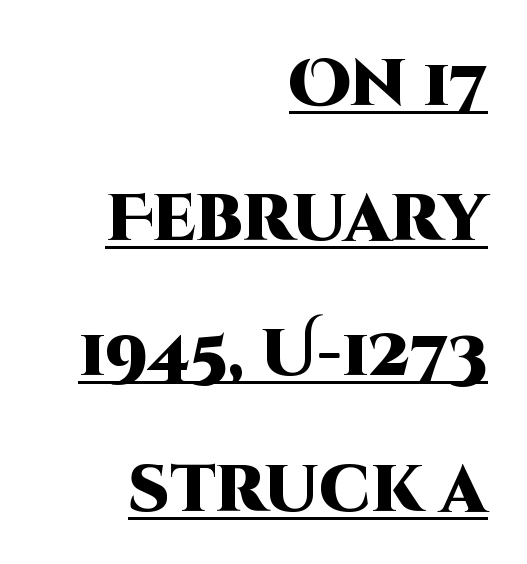
{"serif": "no", "italic": "no", "bold": "yes", "weight": "heavy", "width": "normal", "stroke_contrast": "high", "x_height": "large", "monospaced": "no", "underline": "yes", "align": "right", "line_spacing": "loose", "line_spacing_ratio": 2.08, "letter_spacing": "normal", "letter_spacing_em": 0.0, "glyph_px": 65}
